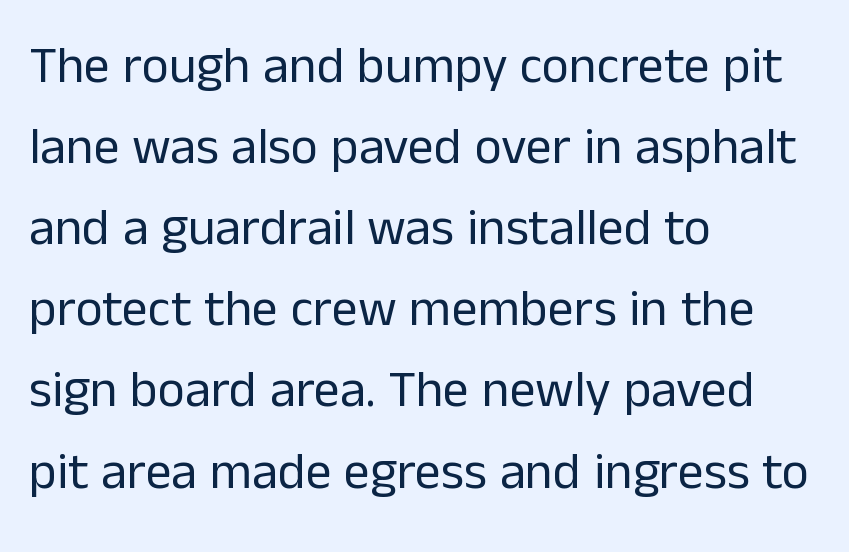
Q: Is the text bold? A: No.
Q: Is the text italic (slanted)? A: No, it is upright.
Q: Is the typeface a serif or a sans-serif typeface? A: Sans-serif.
Q: Is the text underlined? A: No.
Q: How is the paragraph aligned? A: Left-aligned.
Q: Is the spacing between letters normal or unusually wide? A: Normal.
Q: Is the spacing between lines tight, normal or loose? A: Normal.
Q: Width (condensed, normal, or wide)? A: Normal.
Q: Stroke contrast? A: Low.
Q: x-height? A: Medium.
Q: Monospaced? A: No.
